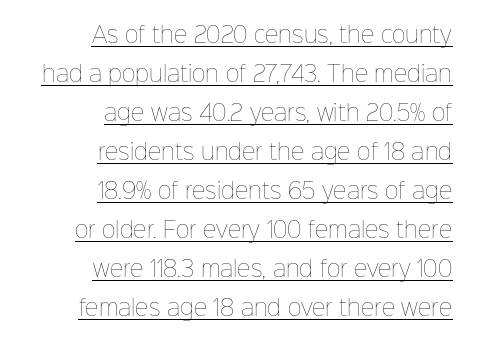
The image shows 21 px text type, upright; set right-aligned, line spacing 1.86x, normal letter spacing, underlined.
